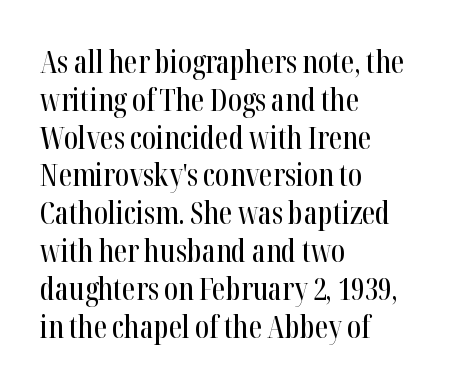
A typesetter would call this leading conventional body-copy spacing. Check under the words: just untouched page. The characters display serif detailing at their extremities. Which margin do the lines hug? The left one — the right edge is uneven. This is the regular roman posture of the typeface.
